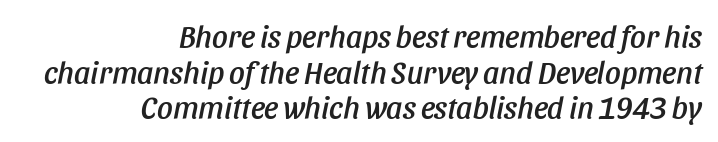
The image shows 31 px condensed type, italic (leaning right); set right-aligned, tight line spacing (1.15x), normal letter spacing, not underlined; low stroke contrast and a large x-height.
